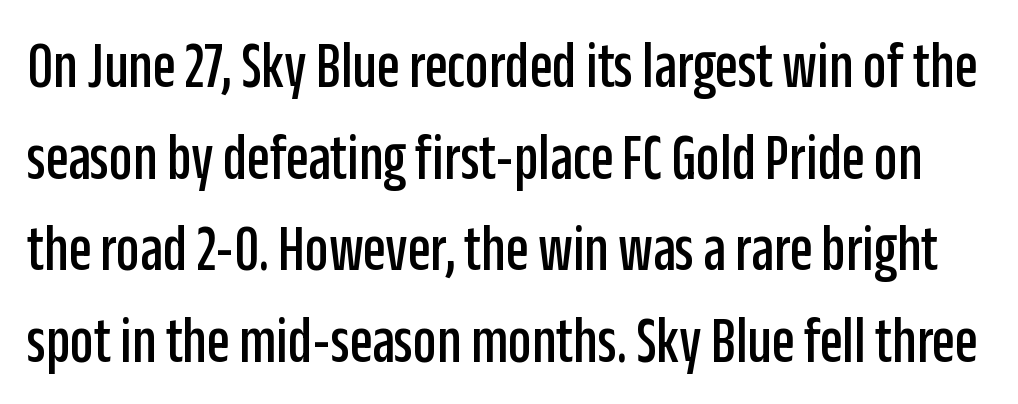
{"serif": "no", "italic": "no", "width": "condensed", "stroke_contrast": "low", "x_height": "large", "monospaced": "no", "underline": "no", "line_spacing": "normal", "line_spacing_ratio": 1.39, "letter_spacing": "normal", "letter_spacing_em": 0.0, "glyph_px": 66}
